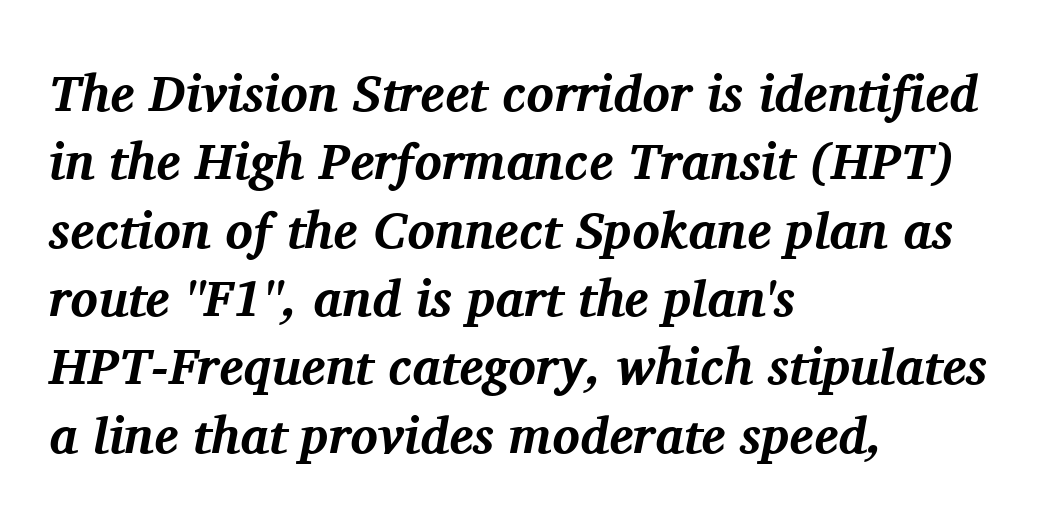
Q: Is the text bold? A: Yes.
Q: Is the text italic (slanted)? A: Yes, it leans right by about 11 degrees.
Q: Is the typeface a serif or a sans-serif typeface? A: Serif.
Q: Is the text underlined? A: No.
Q: How is the paragraph aligned? A: Left-aligned.
Q: Is the spacing between letters normal or unusually wide? A: Normal.
Q: Is the spacing between lines tight, normal or loose? A: Normal.
Q: Width (condensed, normal, or wide)? A: Normal.
Q: Stroke contrast? A: Medium.
Q: x-height? A: Medium.
Q: Monospaced? A: No.
